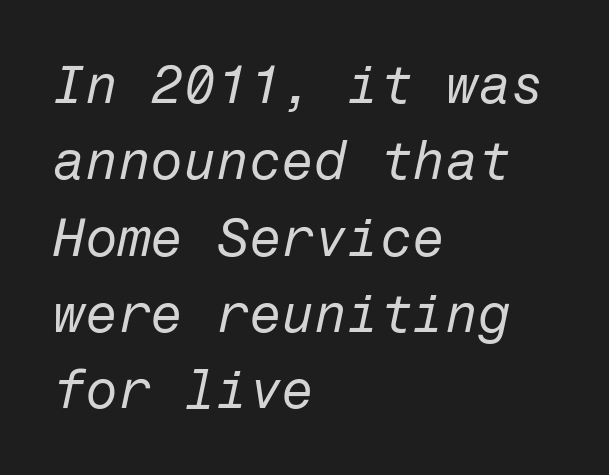
Q: Is the text bold? A: No.
Q: Is the text italic (slanted)? A: Yes, it leans right by about 12 degrees.
Q: Is the text underlined? A: No.
Q: How is the paragraph aligned? A: Left-aligned.
Q: Is the spacing between letters normal or unusually wide? A: Normal.
Q: Is the spacing between lines tight, normal or loose? A: Normal.
Q: Width (condensed, normal, or wide)? A: Normal.
Q: Stroke contrast? A: Low.
Q: x-height? A: Medium.
